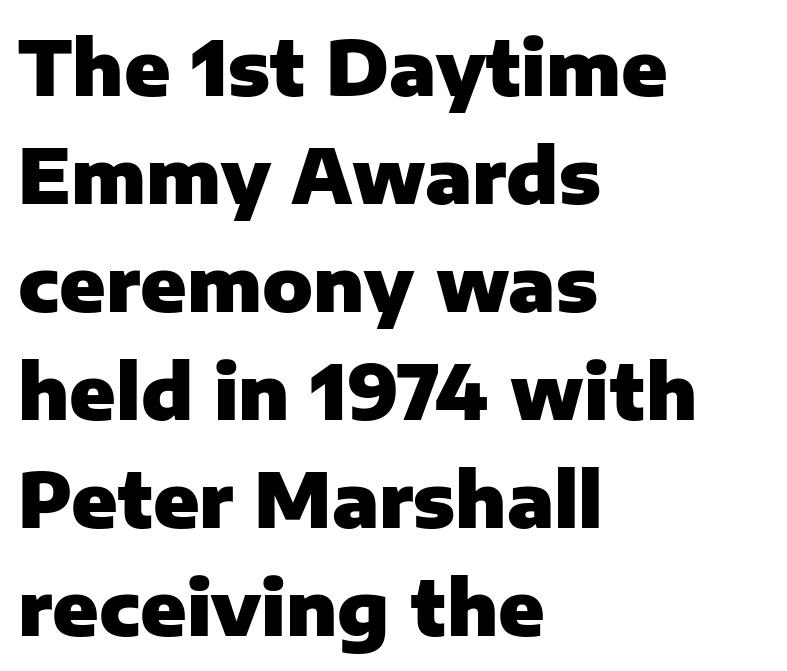
The image shows 75 px heavy sans-serif type, upright; set left-aligned, normal line spacing (1.44x), normal letter spacing, not underlined; low stroke contrast and a medium x-height.
